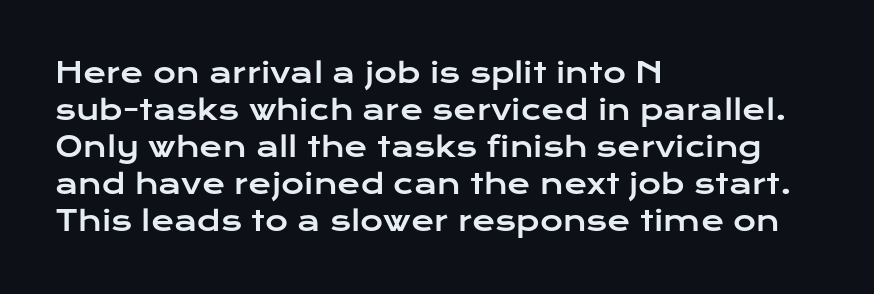
{"serif": "no", "italic": "no", "width": "wide", "stroke_contrast": "low", "x_height": "medium", "monospaced": "no", "underline": "no", "align": "left", "line_spacing": "normal", "line_spacing_ratio": 1.32, "letter_spacing": "normal", "letter_spacing_em": 0.0, "glyph_px": 28}
